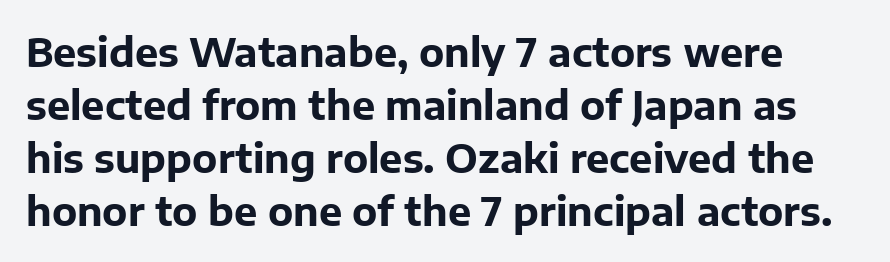
The image shows 39 px bold sans-serif type, upright; set normal line spacing (1.36x), normal letter spacing, not underlined; low stroke contrast and a medium x-height.
